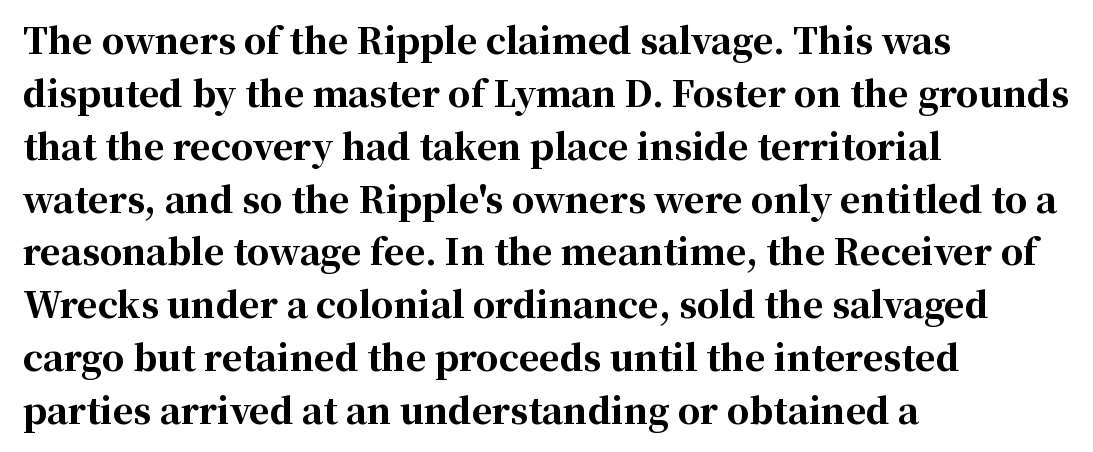
{"serif": "yes", "italic": "no", "bold": "yes", "weight": "bold", "width": "normal", "stroke_contrast": "high", "x_height": "medium", "monospaced": "no", "underline": "no", "align": "left", "line_spacing": "normal", "line_spacing_ratio": 1.51, "letter_spacing": "normal", "letter_spacing_em": 0.0, "glyph_px": 35}
